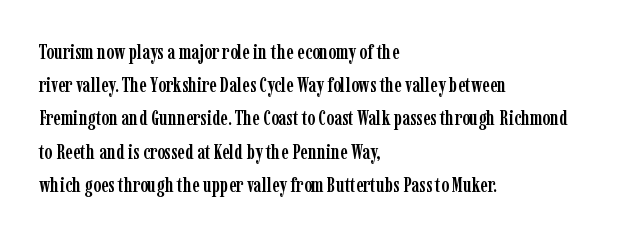
Q: Is the text italic (slanted)? A: No, it is upright.
Q: Is the text underlined? A: No.
Q: How is the paragraph aligned? A: Left-aligned.
Q: Is the spacing between letters normal or unusually wide? A: Normal.
Q: Is the spacing between lines tight, normal or loose? A: Normal.
